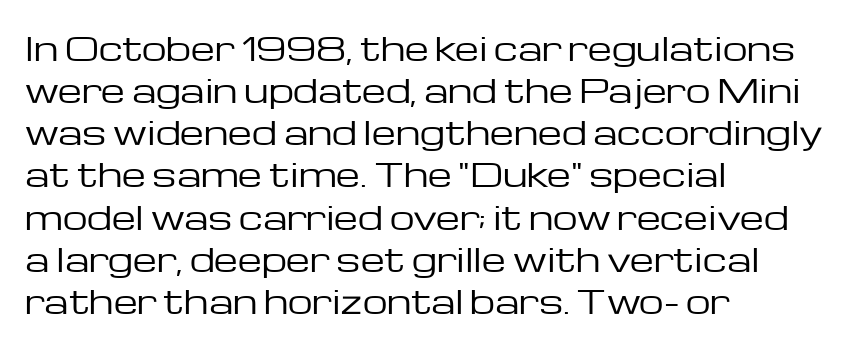
{"serif": "no", "italic": "no", "bold": "no", "weight": "regular", "width": "wide", "stroke_contrast": "low", "x_height": "medium", "monospaced": "no", "underline": "no", "align": "left", "line_spacing": "normal", "line_spacing_ratio": 1.36, "letter_spacing": "normal", "letter_spacing_em": 0.0, "glyph_px": 31}
